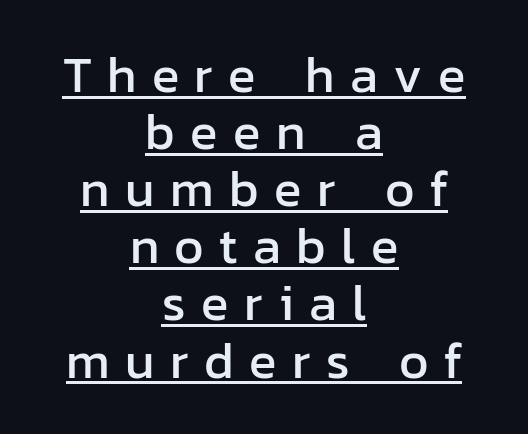
Q: Is the text italic (slanted)? A: No, it is upright.
Q: Is the typeface a serif or a sans-serif typeface? A: Sans-serif.
Q: Is the text underlined? A: Yes.
Q: How is the paragraph aligned? A: Centered.
Q: Is the spacing between letters normal or unusually wide? A: Unusually wide.
Q: Is the spacing between lines tight, normal or loose? A: Tight.
Q: Width (condensed, normal, or wide)? A: Normal.
Q: Stroke contrast? A: Low.
Q: x-height? A: Medium.
Q: Monospaced? A: No.
